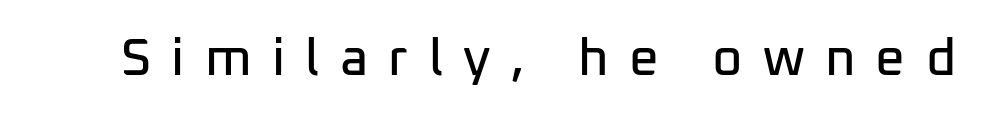
Q: Is the text italic (slanted)? A: No, it is upright.
Q: Is the typeface a serif or a sans-serif typeface? A: Sans-serif.
Q: Is the text underlined? A: No.
Q: Is the spacing between letters normal or unusually wide? A: Unusually wide.
Q: Width (condensed, normal, or wide)? A: Normal.
Q: Stroke contrast? A: Low.
Q: x-height? A: Medium.
Q: Monospaced? A: No.
